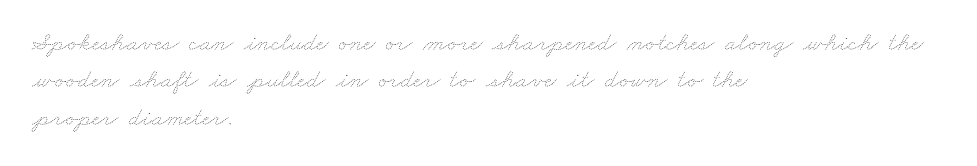
Q: Is the text bold? A: No.
Q: Is the text underlined? A: No.
Q: How is the paragraph aligned? A: Left-aligned.
Q: Is the spacing between letters normal or unusually wide? A: Normal.
Q: Is the spacing between lines tight, normal or loose? A: Normal.
